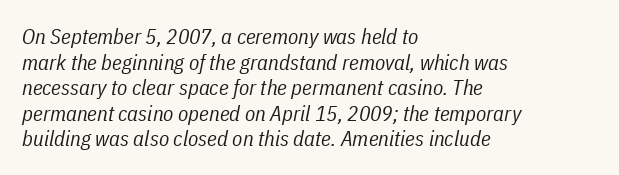
{"italic": "yes", "lean": "right", "slant_degrees": 11, "bold": "no", "underline": "no", "align": "left", "line_spacing_ratio": 1.22, "letter_spacing": "normal", "letter_spacing_em": 0.0, "glyph_px": 21}
